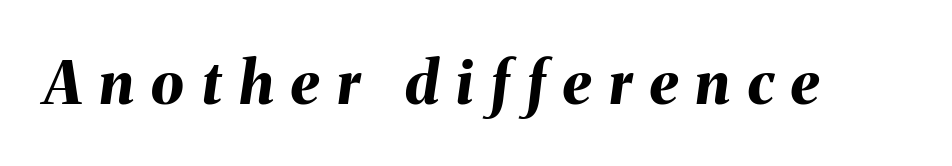
The space beneath each line is pristine and unruled. The font's italic variant was chosen for this text. Someone cranked the tracking dial way up on this one. Here the designer chose a conventional face with non-uniform glyph widths. Students, this is bold: see how much ink each stroke carries.
